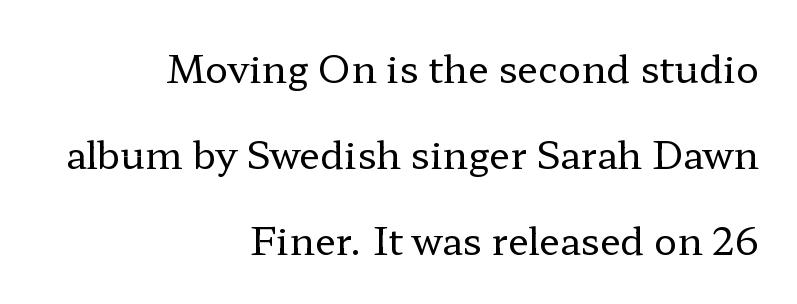
The image shows 38 px regular-weight, wide serif type, upright; set right-aligned, loose line spacing (2.26x), normal letter spacing, not underlined; low stroke contrast and a medium x-height.
